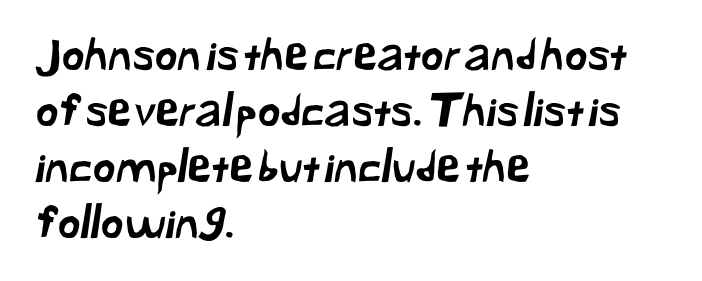
Q: Is the typeface a serif or a sans-serif typeface? A: Sans-serif.
Q: Is the text underlined? A: No.
Q: How is the paragraph aligned? A: Left-aligned.
Q: Is the spacing between letters normal or unusually wide? A: Normal.
Q: Is the spacing between lines tight, normal or loose? A: Normal.
Q: Width (condensed, normal, or wide)? A: Normal.
Q: Stroke contrast? A: Low.
Q: x-height? A: Medium.
Q: Monospaced? A: No.
